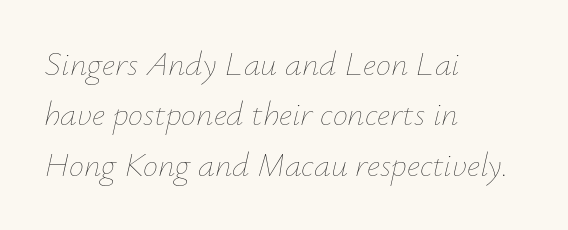
{"italic": "yes", "lean": "right", "slant_degrees": 12, "bold": "no", "weight": "thin", "width": "normal", "stroke_contrast": "low", "x_height": "small", "monospaced": "no", "underline": "no", "align": "left", "line_spacing": "normal", "line_spacing_ratio": 1.48, "letter_spacing": "normal", "letter_spacing_em": 0.0, "glyph_px": 34}
